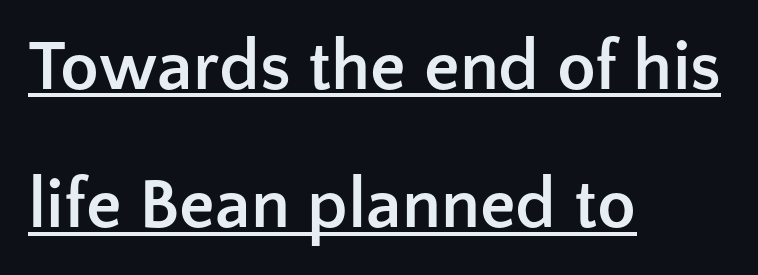
Vertical strokes here are truly vertical. The rendering uses natural spacing where letterforms have individual widths. Caption: lettering with a line underneath. Line spacing here is loose. Standard letterfit; no display-style spreading of the glyphs.
